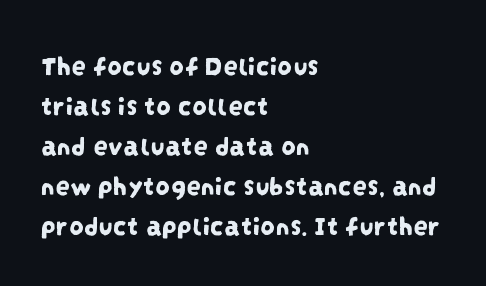
{"serif": "no", "width": "condensed", "stroke_contrast": "low", "x_height": "large", "monospaced": "no", "underline": "no", "align": "left", "line_spacing": "normal", "line_spacing_ratio": 1.38, "letter_spacing": "normal", "letter_spacing_em": 0.0, "glyph_px": 29}
